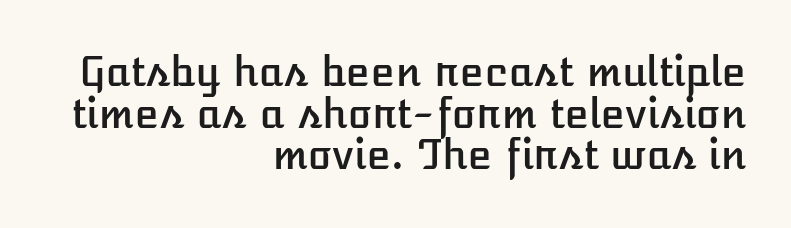
{"italic": "no", "width": "normal", "stroke_contrast": "low", "x_height": "medium", "monospaced": "no", "underline": "no", "align": "right", "line_spacing": "tight", "line_spacing_ratio": 1.04, "letter_spacing": "normal", "letter_spacing_em": 0.0, "glyph_px": 40}
